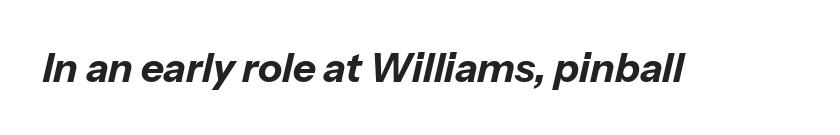
The image shows 40 px bold type, italic (leaning right); set normal letter spacing, not underlined; low stroke contrast and a medium x-height.
